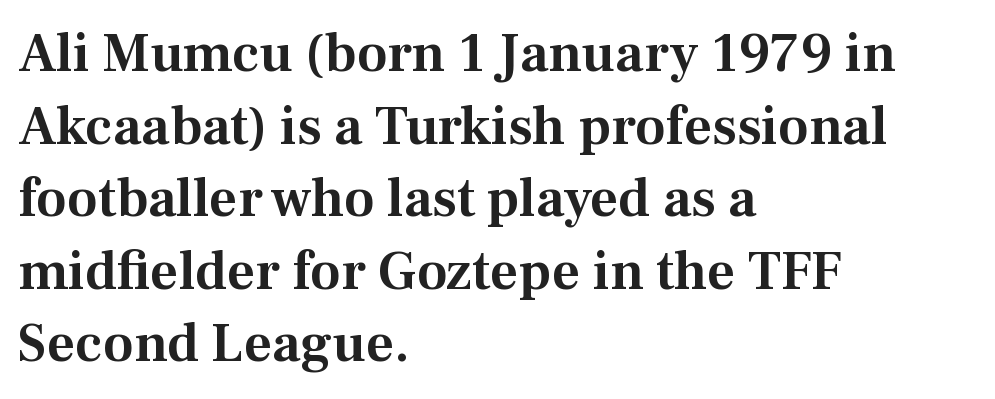
{"serif": "yes", "italic": "no", "width": "normal", "stroke_contrast": "medium", "x_height": "medium", "monospaced": "no", "underline": "no", "align": "left", "line_spacing": "normal", "line_spacing_ratio": 1.32, "letter_spacing": "normal", "letter_spacing_em": 0.0, "glyph_px": 55}
